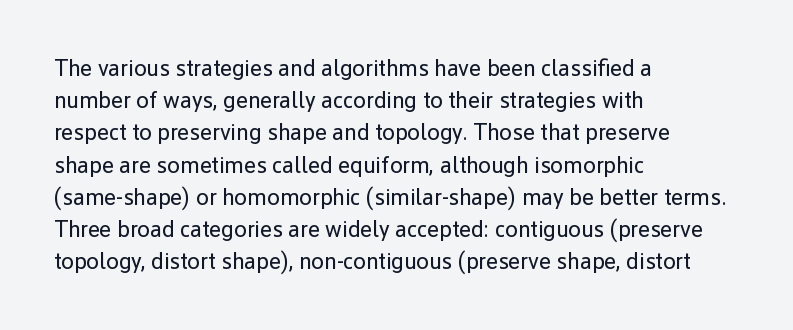
Regarding leading, the lines here are spaced in the standard way. The setting favours the left margin, as ordinary paragraphs usually do. The typeface has the unassuming heft of standard copy or less. The tracking reads as untouched default to a designer's eye. Type without underlining. Vertical strokes here are truly vertical.
